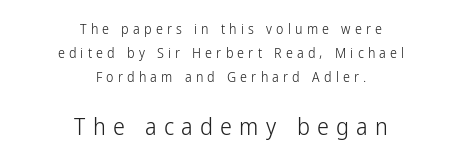
Q: Is the text bold? A: No.
Q: Is the text italic (slanted)? A: No, it is upright.
Q: Is the text underlined? A: No.
Q: How is the paragraph aligned? A: Centered.
Q: Is the spacing between letters normal or unusually wide? A: Unusually wide.
Q: Which block of text is set in a larger size, the first (top) or the second (bottom)? A: The second (bottom) one.
